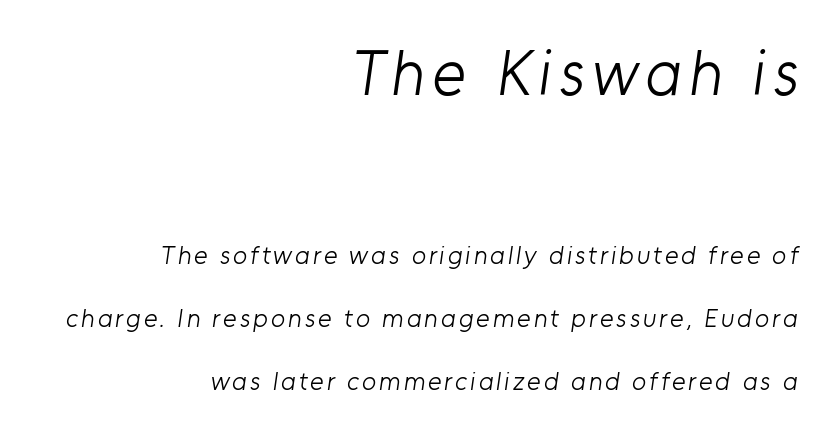
Heft: none added — not bold. The passage shown is typeset with a sans-serif family. This rendering uses right alignment, leaving the left contour irregular. Rule under the text: the space is simply empty.
